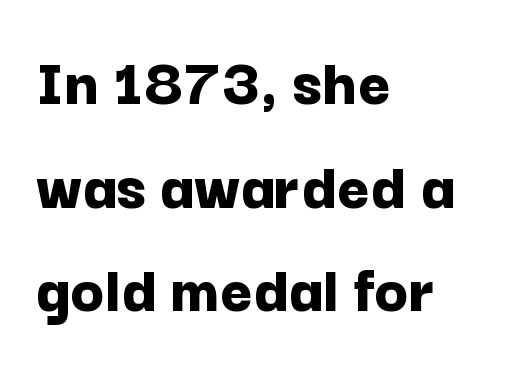
The image shows 70 px bold sans-serif type, upright; set left-aligned, normal line spacing (1.48x), normal letter spacing, not underlined; low stroke contrast and a medium x-height.
